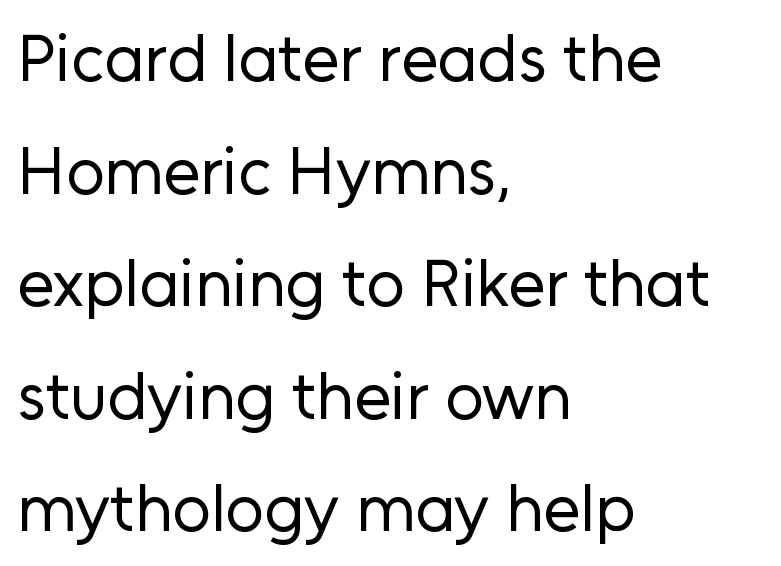
Characters follow at the spacing the type designer built in. Vertically, the passage feels balanced, rows spaced as you'd expect. Type without underlining. The face looks like a standard text weight, possibly lighter.
